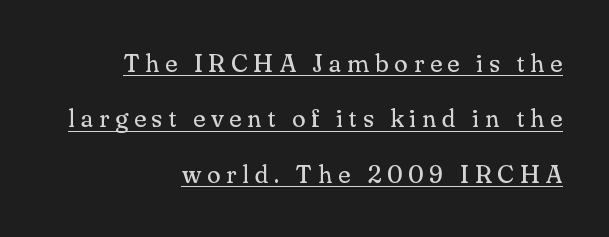
Q: Is the text bold? A: No.
Q: Is the text italic (slanted)? A: No, it is upright.
Q: Is the text underlined? A: Yes.
Q: How is the paragraph aligned? A: Right-aligned.
Q: Is the spacing between letters normal or unusually wide? A: Unusually wide.
Q: Is the spacing between lines tight, normal or loose? A: Loose.
